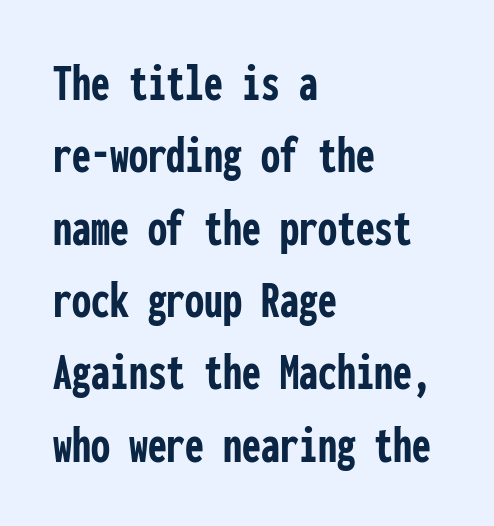
A typesetter would call this leading conventional body-copy spacing. This sample uses plain, unmodified letter spacing. Here the designer chose a console-style face with uniform glyph widths. The designer went with a sans here, leaving each stem footless.
